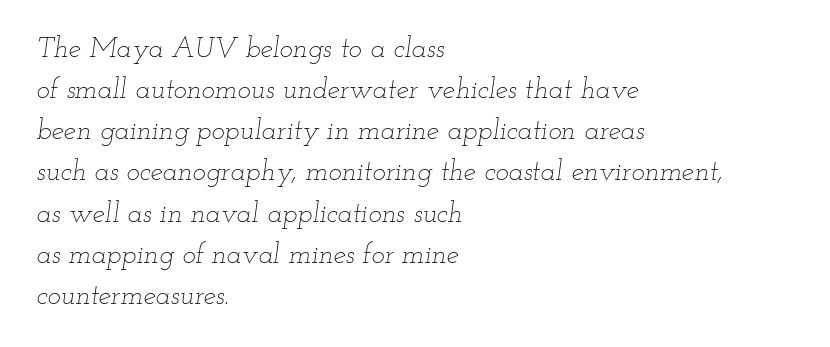
The image shows 28 px thin, wide type, italic (leaning right); set left-aligned, normal line spacing (1.47x), normal letter spacing, not underlined; low stroke contrast and a small x-height.
